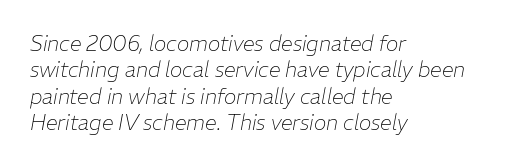
{"italic": "yes", "lean": "right", "slant_degrees": 11, "bold": "no", "underline": "no", "align": "left", "line_spacing": "normal", "line_spacing_ratio": 1.26, "letter_spacing": "normal", "letter_spacing_em": 0.0, "glyph_px": 21}
